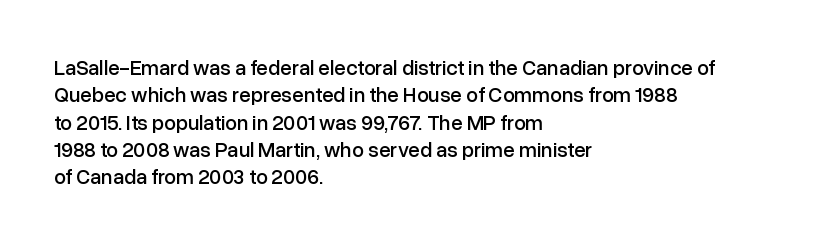
You could call the tracking neutral — neither tight nor loose. Honestly, there is no underline to notice here at all. This is roman type, the default non-slanted kind. Compared with a centered layout, this one pins lines to the left instead. Interline gaps are of average width in this sample.
